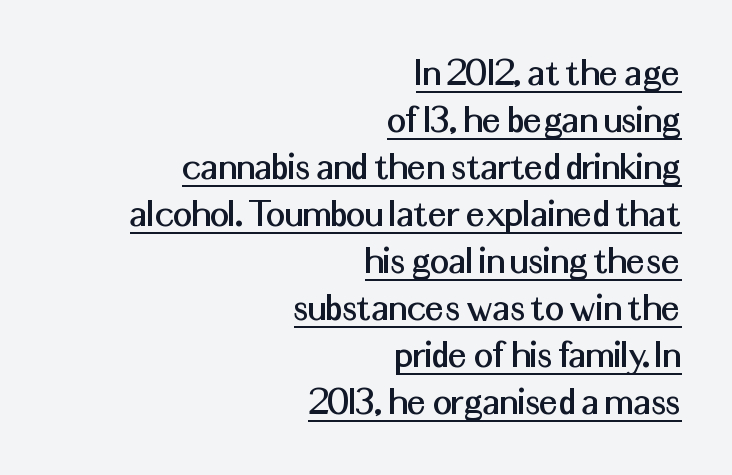
Regarding serifs, this sample does without them. Emphasis is given by a line drawn under the lettering. Horizontal alignment here is rightward, an uncommon choice for prose. Horizontal bands of white between lines are thin slivers. These lines are rendered in a variable-pitch font. A typesetter would mark this as roman, not italic.
